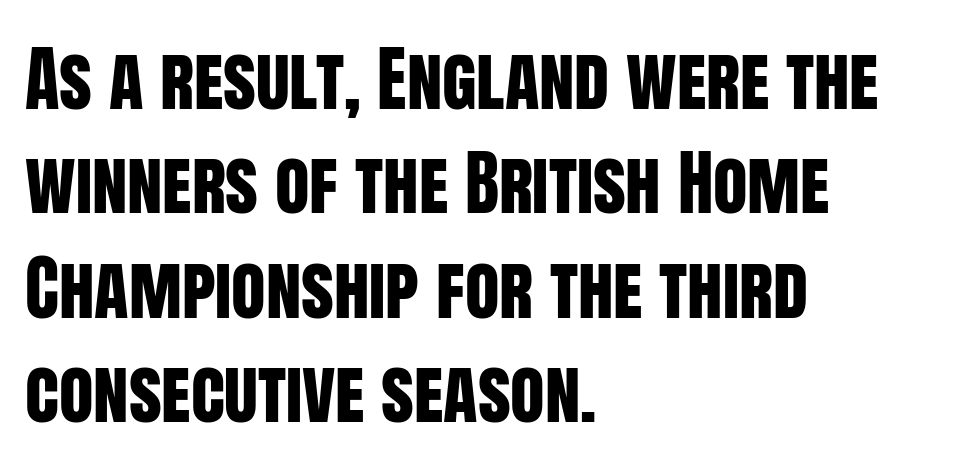
Q: Is the text italic (slanted)? A: No, it is upright.
Q: Is the typeface a serif or a sans-serif typeface? A: Sans-serif.
Q: Is the text underlined? A: No.
Q: How is the paragraph aligned? A: Left-aligned.
Q: Is the spacing between letters normal or unusually wide? A: Normal.
Q: Is the spacing between lines tight, normal or loose? A: Normal.
Q: Width (condensed, normal, or wide)? A: Condensed.
Q: Stroke contrast? A: Low.
Q: x-height? A: Large.
Q: Monospaced? A: No.
